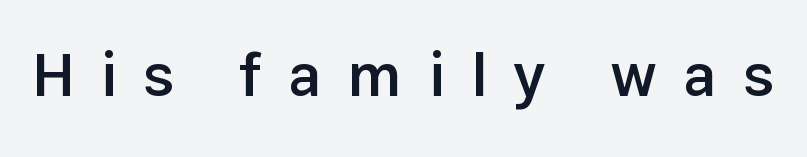
Q: Is the text bold? A: Semi-bold.
Q: Is the text italic (slanted)? A: No, it is upright.
Q: Is the typeface a serif or a sans-serif typeface? A: Sans-serif.
Q: Is the text underlined? A: No.
Q: Is the spacing between letters normal or unusually wide? A: Unusually wide.
Q: Width (condensed, normal, or wide)? A: Normal.
Q: Stroke contrast? A: Low.
Q: x-height? A: Medium.
Q: Monospaced? A: No.
